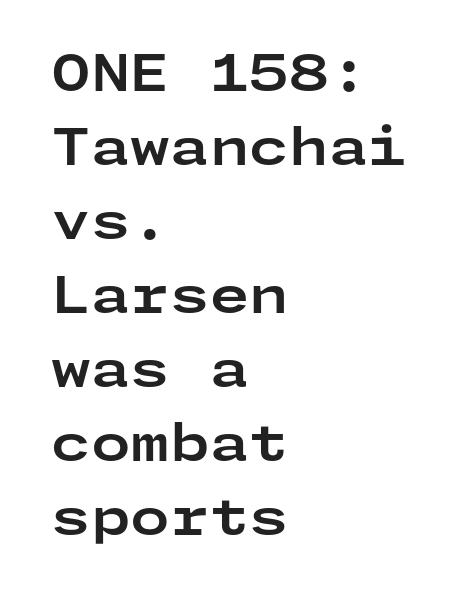
{"serif": "no", "italic": "no", "bold": "yes", "weight": "bold", "width": "wide", "stroke_contrast": "low", "x_height": "medium", "underline": "no", "align": "left", "line_spacing": "normal", "line_spacing_ratio": 1.45, "letter_spacing": "normal", "letter_spacing_em": 0.0, "glyph_px": 51}
